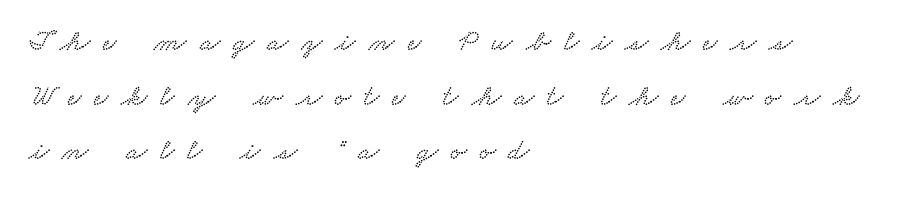
Think of a printed novel: that variable character pitch is what you see here. If you drew a ruler down the left edge, every line would touch it. What stands out about the letter spacing? Its width — letters are far apart. This rendering employs a face with finishing strokes, i.e., a serif. Anything drawn beneath the words? Only blank space.
